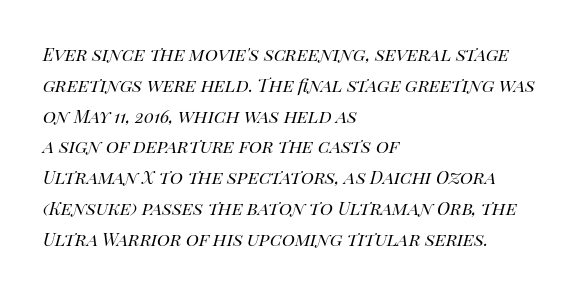
Q: Is the text bold? A: No.
Q: Is the text italic (slanted)? A: Yes, it leans right by about 14 degrees.
Q: Is the text underlined? A: No.
Q: How is the paragraph aligned? A: Left-aligned.
Q: Is the spacing between letters normal or unusually wide? A: Normal.
Q: Is the spacing between lines tight, normal or loose? A: Normal.
